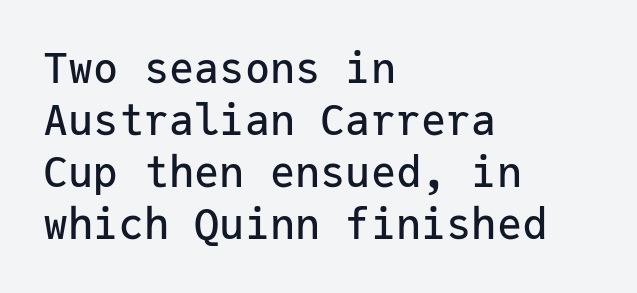
Q: Is the text italic (slanted)? A: No, it is upright.
Q: Is the typeface a serif or a sans-serif typeface? A: Sans-serif.
Q: Is the text underlined? A: No.
Q: How is the paragraph aligned? A: Left-aligned.
Q: Is the spacing between letters normal or unusually wide? A: Normal.
Q: Width (condensed, normal, or wide)? A: Normal.
Q: Stroke contrast? A: Low.
Q: x-height? A: Medium.
Q: Monospaced? A: Yes.
